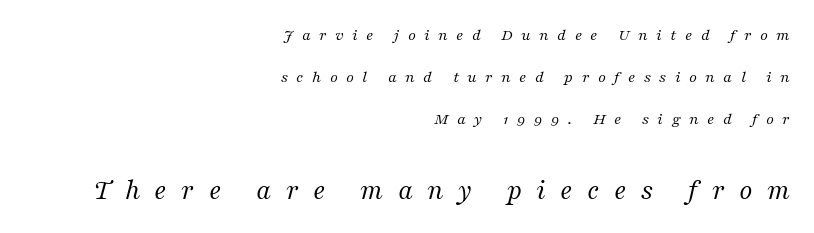
The image shows 29 px regular-weight serif type, italic (leaning right); set right-aligned, loose line spacing (2.46x), unusually wide letter spacing (+0.49 em), not underlined; the second (bottom) block is 1.71x larger; medium stroke contrast and a medium x-height.
